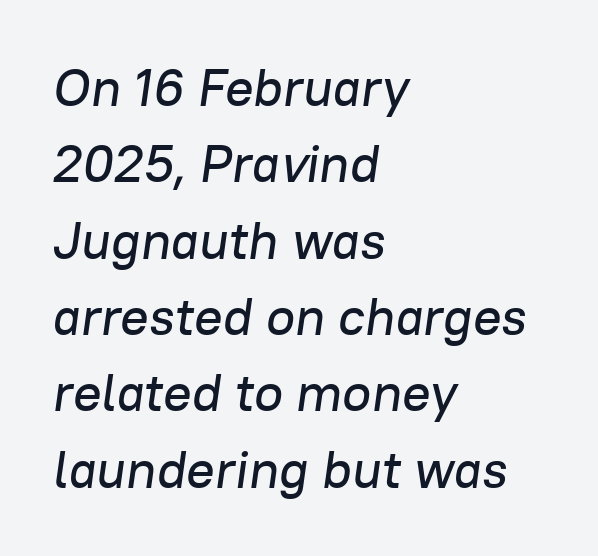
The image shows 53 px text type, italic (leaning right); set left-aligned, normal line spacing (1.44x), normal letter spacing, not underlined; low stroke contrast and a medium x-height.
